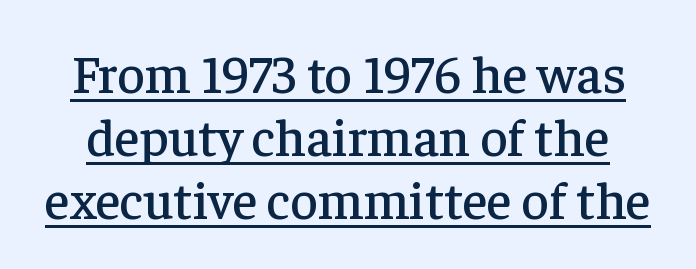
Stroke terminals: seriffed. Tracking here is standard; glyphs follow each other at the usual distance. You can see a thin bar hugging the bottom of the glyphs. The passage shown is typed in a proportional face where columns would drift.
